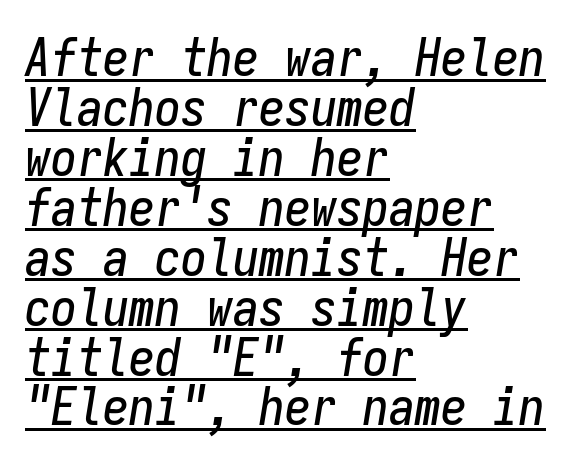
The image shows 52 px condensed type, italic (leaning right), monospaced; set left-aligned, tight line spacing (0.96x), normal letter spacing, underlined; low stroke contrast and a medium x-height.
